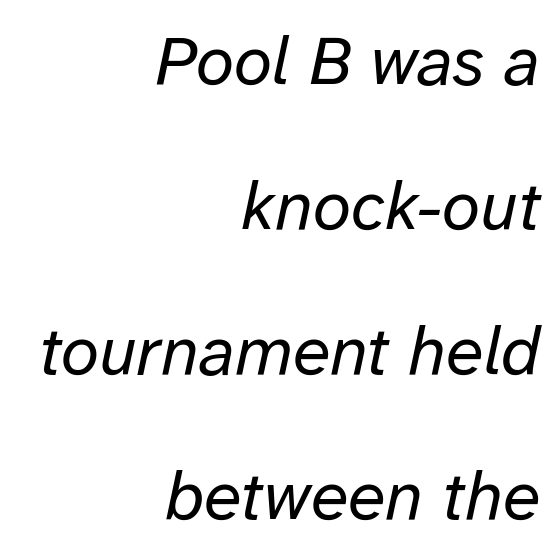
{"italic": "yes", "lean": "right", "slant_degrees": 12, "bold": "no", "weight": "regular", "width": "normal", "stroke_contrast": "low", "x_height": "medium", "monospaced": "no", "underline": "no", "align": "right", "line_spacing": "loose", "line_spacing_ratio": 2.1, "letter_spacing": "normal", "letter_spacing_em": 0.0, "glyph_px": 69}
